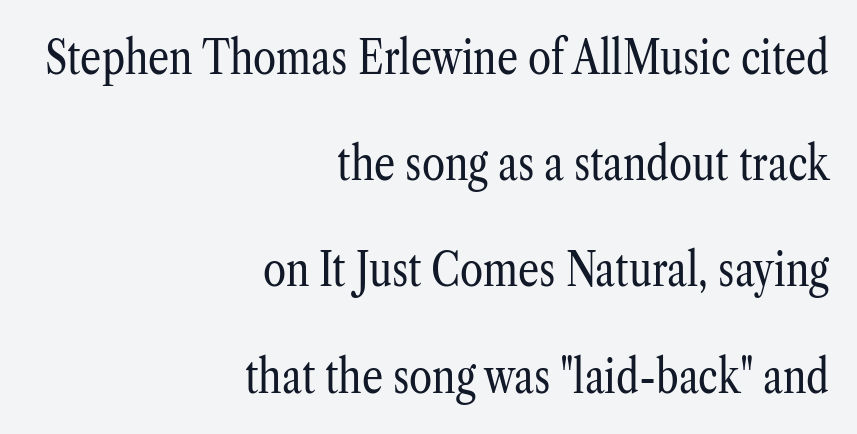
The image shows 47 px regular-weight, condensed serif type, upright; set right-aligned, loose line spacing (2.26x), normal letter spacing, not underlined; low stroke contrast and a medium x-height.
